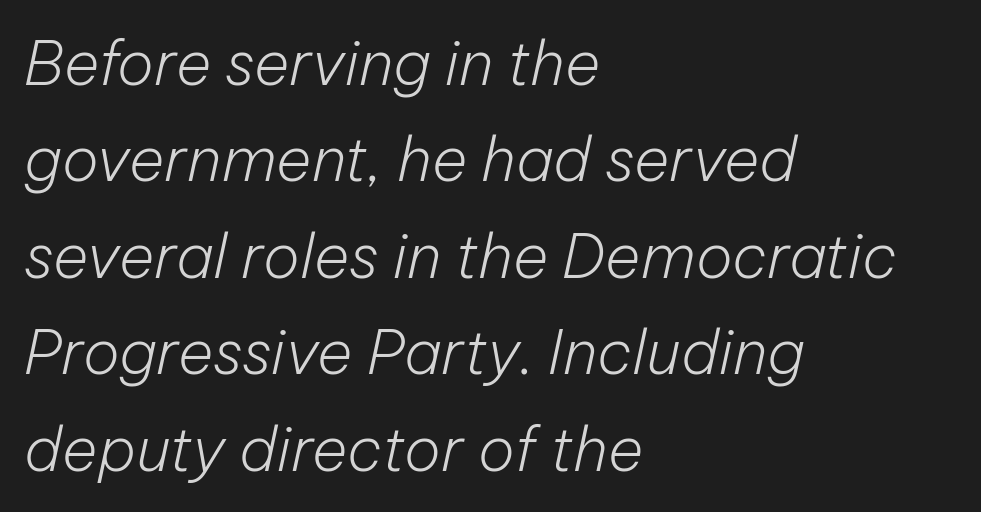
The image shows 61 px light type, italic (leaning right); set left-aligned, normal line spacing (1.58x), normal letter spacing, not underlined; low stroke contrast and a medium x-height.
